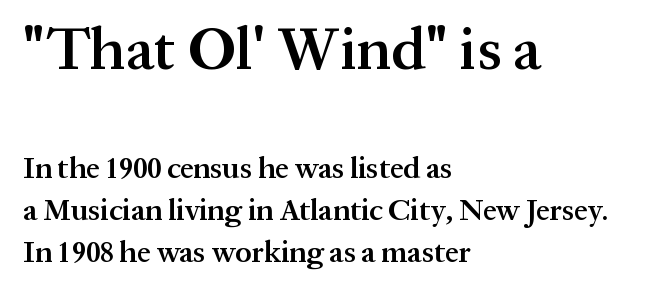
{"serif": "yes", "italic": "no", "bold": "semi", "weight": "semibold", "width": "normal", "stroke_contrast": "medium", "x_height": "medium", "monospaced": "no", "underline": "no", "align": "left", "line_spacing": "normal", "line_spacing_ratio": 1.4, "letter_spacing": "normal", "letter_spacing_em": 0.0, "larger_block": "first", "size_ratio": 2.0, "glyph_px": 60}
